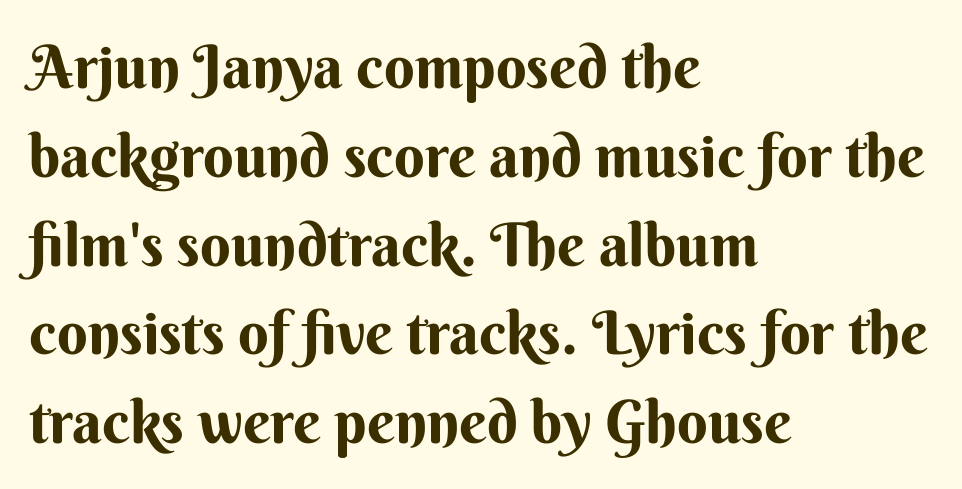
In terms of letterform style, serifs are entirely absent. Where is the straight margin? On the left. Descender tails drop into unmarked territory. In terms of posture, this sample is upright.
